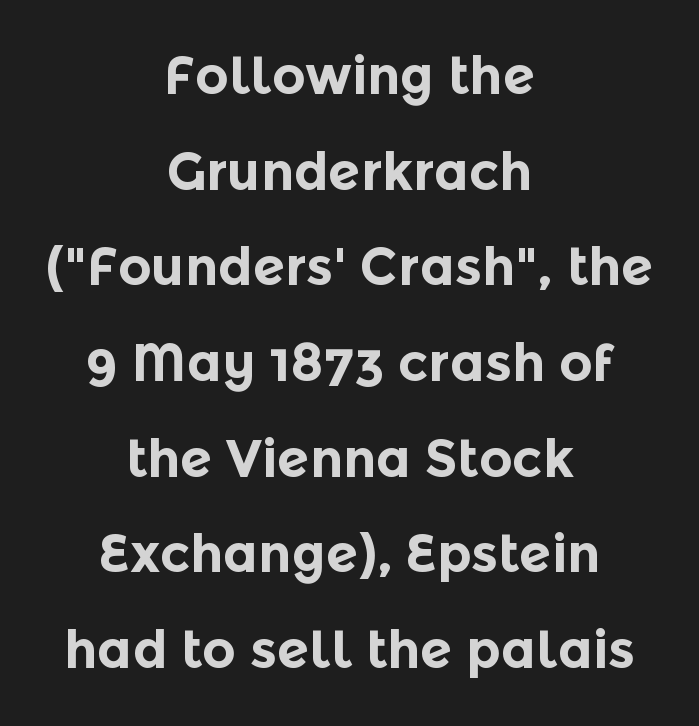
Q: Is the text bold? A: Yes.
Q: Is the text italic (slanted)? A: No, it is upright.
Q: Is the typeface a serif or a sans-serif typeface? A: Sans-serif.
Q: Is the text underlined? A: No.
Q: How is the paragraph aligned? A: Centered.
Q: Is the spacing between letters normal or unusually wide? A: Normal.
Q: Width (condensed, normal, or wide)? A: Normal.
Q: x-height? A: Medium.
Q: Monospaced? A: No.
